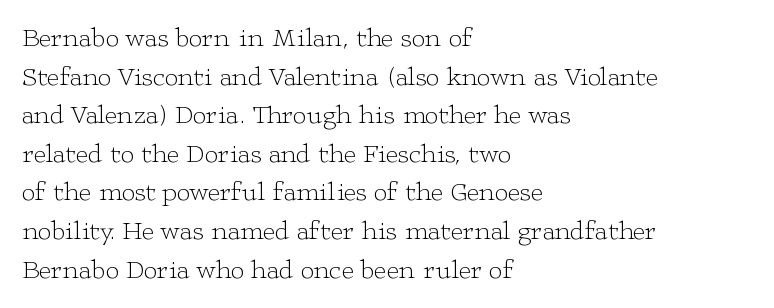
Q: Is the text bold? A: No.
Q: Is the text italic (slanted)? A: No, it is upright.
Q: Is the text underlined? A: No.
Q: How is the paragraph aligned? A: Left-aligned.
Q: Is the spacing between letters normal or unusually wide? A: Normal.
Q: Is the spacing between lines tight, normal or loose? A: Normal.
